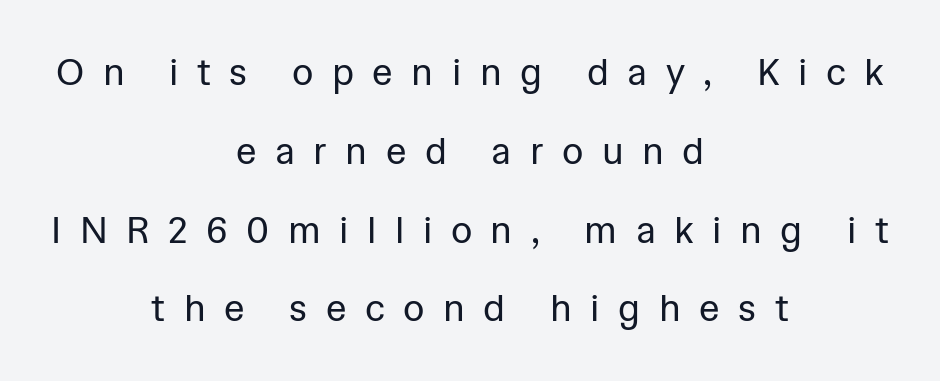
The image shows 37 px regular-weight sans-serif type, upright; set centered, loose line spacing (2.13x), unusually wide letter spacing (+0.5 em), not underlined; low stroke contrast and a medium x-height.
